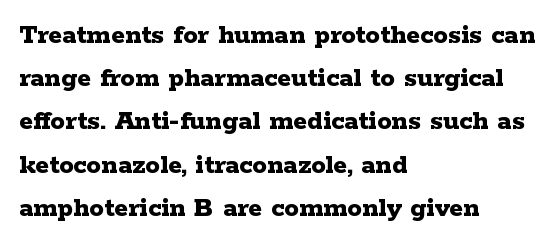
Q: Is the text bold? A: Yes.
Q: Is the text italic (slanted)? A: No, it is upright.
Q: Is the typeface a serif or a sans-serif typeface? A: Serif.
Q: Is the text underlined? A: No.
Q: How is the paragraph aligned? A: Left-aligned.
Q: Is the spacing between letters normal or unusually wide? A: Normal.
Q: Is the spacing between lines tight, normal or loose? A: Normal.
Q: Width (condensed, normal, or wide)? A: Wide.
Q: Stroke contrast? A: Low.
Q: x-height? A: Medium.
Q: Monospaced? A: No.
